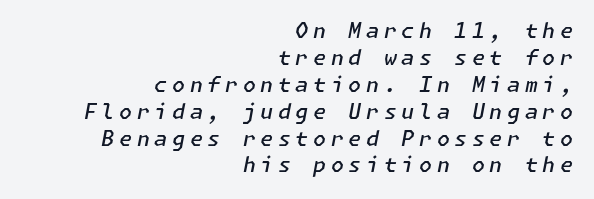
{"italic": "yes", "lean": "right", "slant_degrees": 11, "bold": "semi", "underline": "no", "align": "right", "line_spacing": "normal", "line_spacing_ratio": 1.28, "letter_spacing": "wide", "letter_spacing_em": 0.22, "glyph_px": 21}
